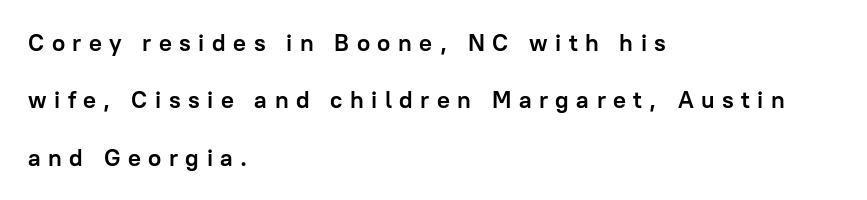
{"italic": "no", "bold": "yes", "underline": "no", "align": "left", "line_spacing": "loose", "line_spacing_ratio": 2.39, "letter_spacing": "wide", "letter_spacing_em": 0.31, "glyph_px": 24}
